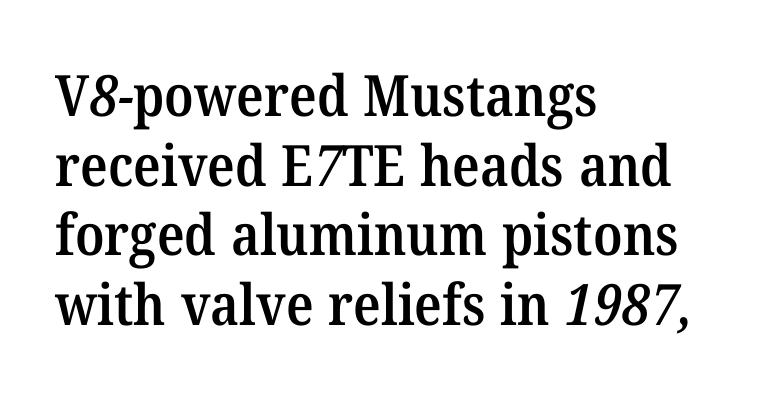
A typesetter would call this zero additional tracking. This is moderately heavy type, rendered in semibold. A student would call this left alignment; a typographer would say flush left, rag right. Note the varied advance widths — an 'i' is clearly narrower than an 'm'. Words float on clear page, feet unadorned.
